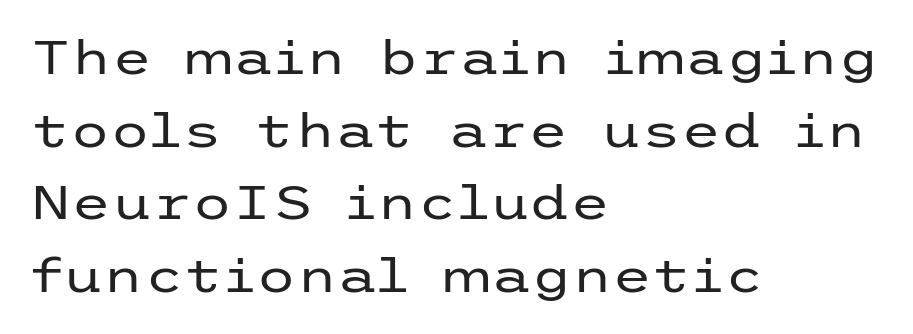
The text was rendered using a sans face with plain stroke endings. Each new line begins a customary step beneath the previous one. Is the block centered? No — it sits flush against the left margin. What stands out about the letter spacing? Nothing — it is the standard amount.
